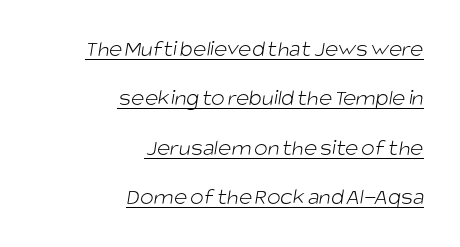
The image shows 23 px text type; set right-aligned, loose line spacing (2.15x), normal letter spacing, underlined.
